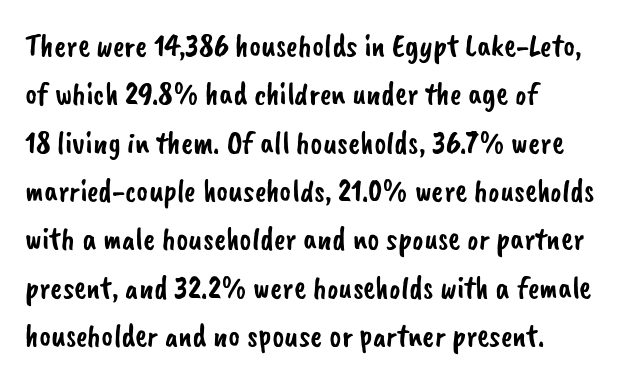
The image shows 32 px sans-serif type; set left-aligned, normal line spacing (1.51x), normal letter spacing, not underlined; low stroke contrast and a small x-height.
